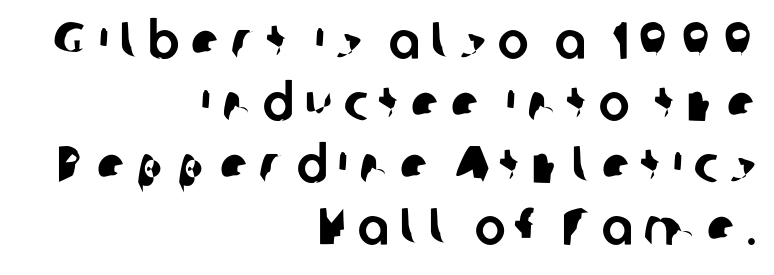
Q: Is the typeface a serif or a sans-serif typeface? A: Sans-serif.
Q: Is the text underlined? A: No.
Q: How is the paragraph aligned? A: Right-aligned.
Q: Is the spacing between letters normal or unusually wide? A: Unusually wide.
Q: Width (condensed, normal, or wide)? A: Normal.
Q: Stroke contrast? A: Low.
Q: x-height? A: Medium.
Q: Monospaced? A: No.
